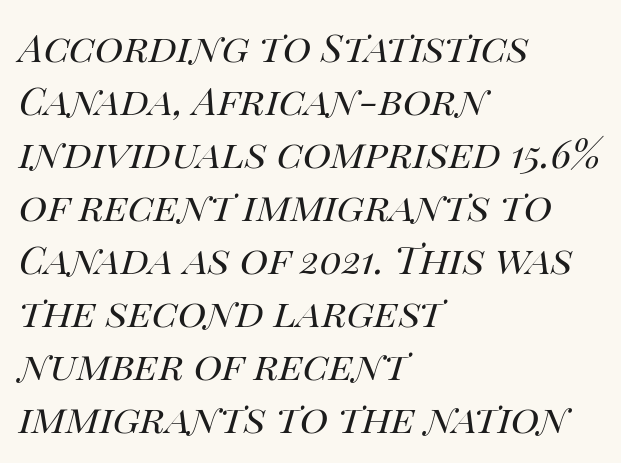
The image shows 39 px regular-weight type, italic (leaning right); set left-aligned, normal line spacing (1.36x), normal letter spacing, not underlined; high stroke contrast and a large x-height.
